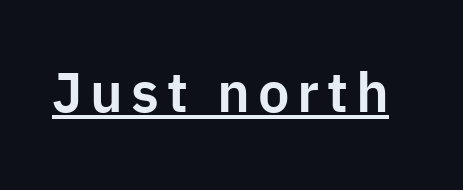
Serifs: no, the terminals of the letterforms are clean. Do the letters lean? They stand straight. You could not count columns in this text — the font is proportionally spaced. The glyphs are accompanied by a horizontal stroke just below them.
